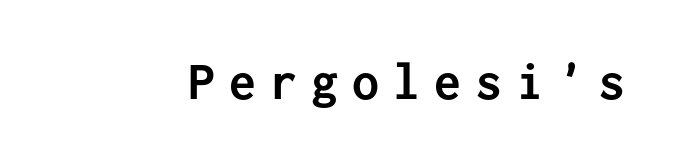
The image shows 54 px semibold sans-serif type, upright, monospaced; set unusually wide letter spacing (+0.26 em), not underlined; low stroke contrast and a medium x-height.
